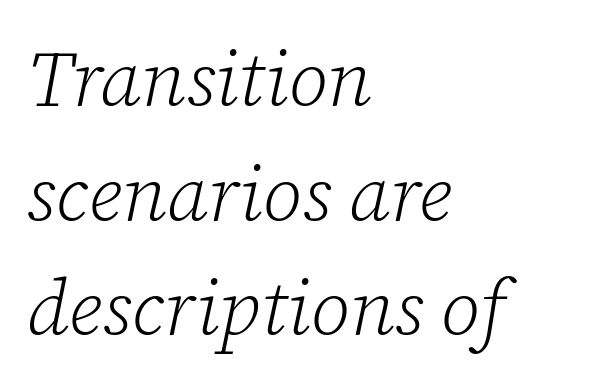
Q: Is the text bold? A: No.
Q: Is the text italic (slanted)? A: Yes, it leans right by about 12 degrees.
Q: Is the typeface a serif or a sans-serif typeface? A: Serif.
Q: Is the text underlined? A: No.
Q: How is the paragraph aligned? A: Left-aligned.
Q: Is the spacing between letters normal or unusually wide? A: Normal.
Q: Is the spacing between lines tight, normal or loose? A: Normal.
Q: Width (condensed, normal, or wide)? A: Normal.
Q: Stroke contrast? A: Low.
Q: x-height? A: Medium.
Q: Monospaced? A: No.
